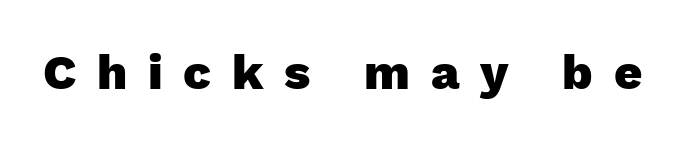
Spacing between characters has been opened up far beyond the box default. What weight is shown? A full bold with thick strokes. Each row of text sits above clean, open space. A sans-serif font was chosen for this passage. The rendering uses natural spacing where letterforms have individual widths. Nope, not italic — everything's standing straight.
